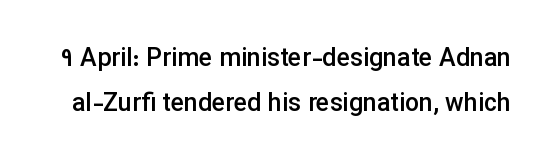
{"italic": "no", "bold": "semi", "underline": "no", "line_spacing_ratio": 1.8, "letter_spacing": "normal", "letter_spacing_em": 0.0, "glyph_px": 25}
